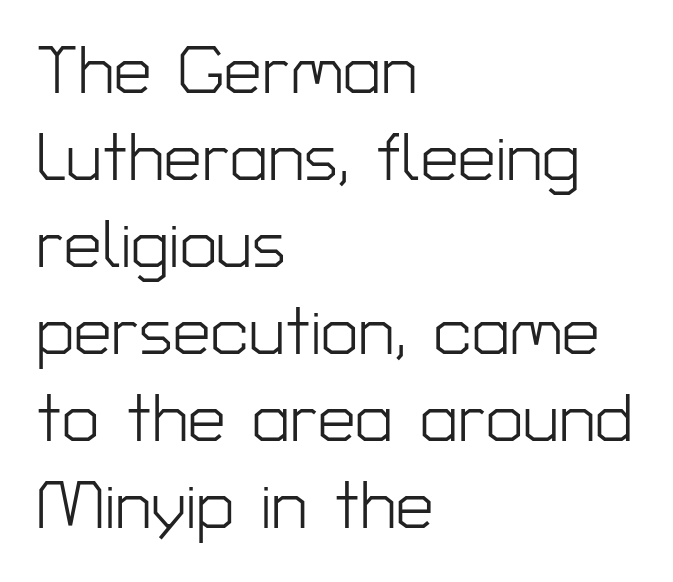
This sample has the flowing, uneven cadence of proportional lettering. A roman cut, with each character standing at attention. The paragraph shown leans on its left margin. Heaviness? Minimal to ordinary, like unemphasized prose. Compared with typical paragraphs, the rows here are spaced about the same. The glyphs in this specimen are sans serif.
